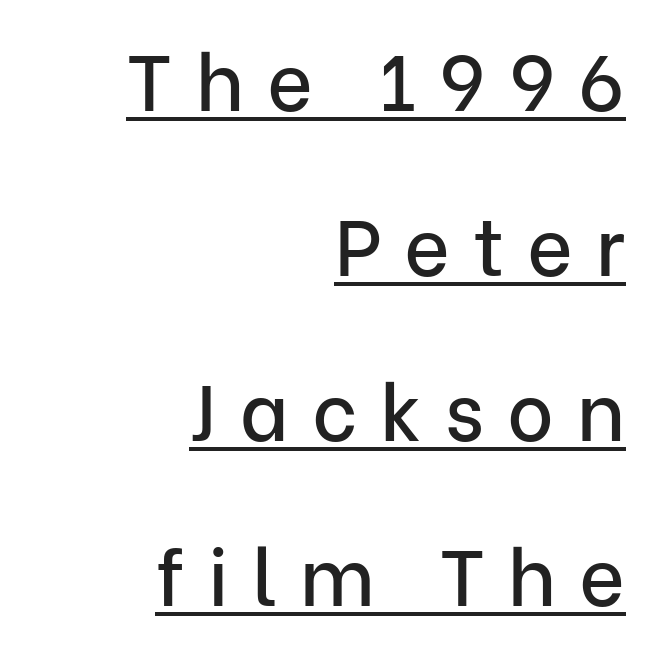
The image shows 79 px sans-serif type, upright; set right-aligned, loose line spacing (2.09x), unusually wide letter spacing (+0.29 em), underlined; low stroke contrast and a medium x-height.
